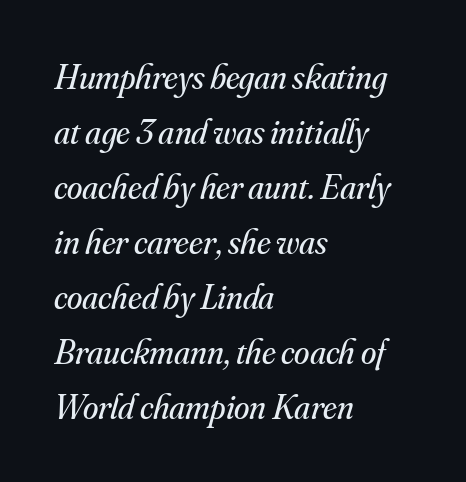
Q: Is the text bold? A: No.
Q: Is the text italic (slanted)? A: Yes, it leans right by about 16 degrees.
Q: Is the typeface a serif or a sans-serif typeface? A: Serif.
Q: Is the text underlined? A: No.
Q: How is the paragraph aligned? A: Left-aligned.
Q: Is the spacing between letters normal or unusually wide? A: Normal.
Q: Is the spacing between lines tight, normal or loose? A: Normal.
Q: Width (condensed, normal, or wide)? A: Normal.
Q: Stroke contrast? A: Medium.
Q: x-height? A: Small.
Q: Monospaced? A: No.
